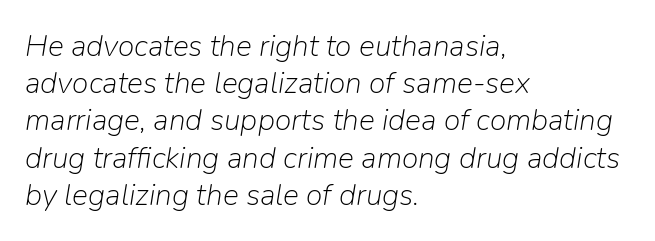
{"italic": "yes", "lean": "right", "slant_degrees": 9, "bold": "no", "weight": "light", "width": "normal", "stroke_contrast": "low", "x_height": "medium", "monospaced": "no", "underline": "no", "align": "left", "line_spacing_ratio": 1.24, "letter_spacing": "normal", "letter_spacing_em": 0.0, "glyph_px": 30}
